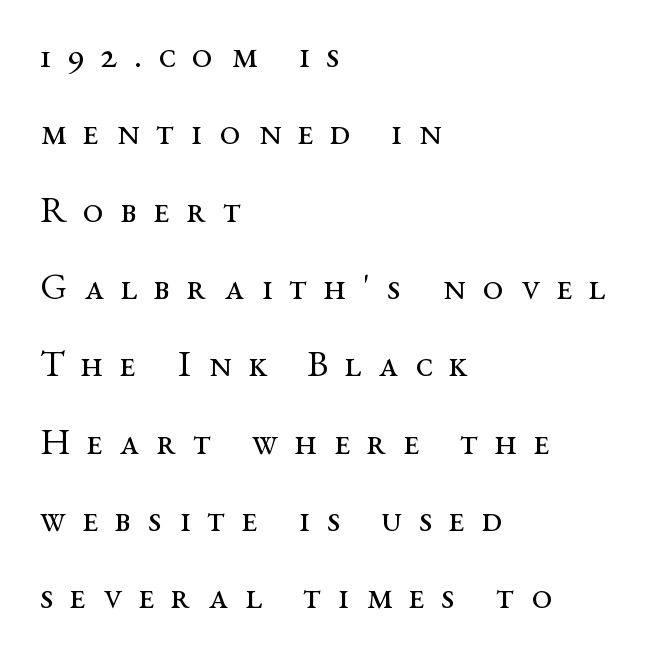
This is the regular roman posture of the typeface. Small tapered or slab feet sit at the stroke ends, so this counts as serif. Rows of type keep a wide berth in the vertical direction. Weight: in the light-to-regular range. A typesetter would call this heavily tracked-out type. The string is rendered with underlining switched off.
